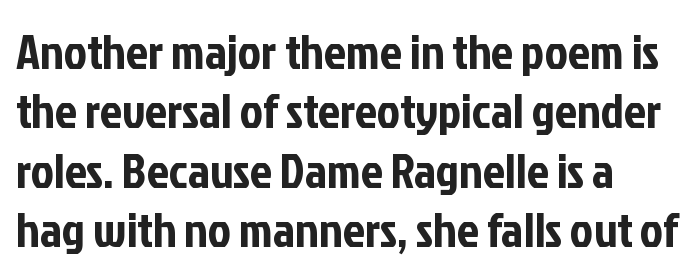
Q: Is the text italic (slanted)? A: No, it is upright.
Q: Is the typeface a serif or a sans-serif typeface? A: Sans-serif.
Q: Is the text underlined? A: No.
Q: How is the paragraph aligned? A: Left-aligned.
Q: Is the spacing between letters normal or unusually wide? A: Normal.
Q: Width (condensed, normal, or wide)? A: Condensed.
Q: Stroke contrast? A: Low.
Q: x-height? A: Medium.
Q: Monospaced? A: No.
